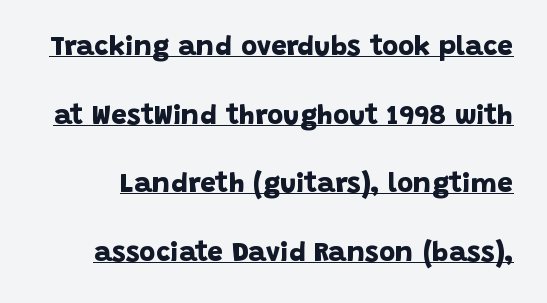
Q: Is the text bold? A: Yes.
Q: Is the typeface a serif or a sans-serif typeface? A: Sans-serif.
Q: Is the text underlined? A: Yes.
Q: Is the spacing between letters normal or unusually wide? A: Normal.
Q: Is the spacing between lines tight, normal or loose? A: Loose.
Q: Width (condensed, normal, or wide)? A: Normal.
Q: Stroke contrast? A: Low.
Q: x-height? A: Large.
Q: Monospaced? A: No.
